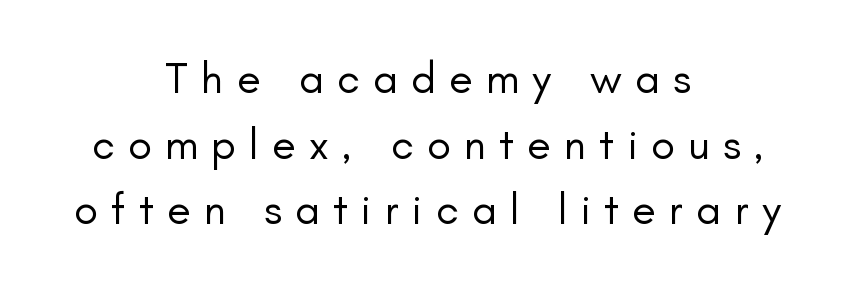
The type is letterspaced generously, with wide tracking. The letters carry no serifs — their stems end cleanly without finishing strokes. Leftover space on each line is divided equally before and after the words. Students, observe: this is what conventionally led text looks like. Character widths vary here, with narrow letters taking less room than wide ones.
